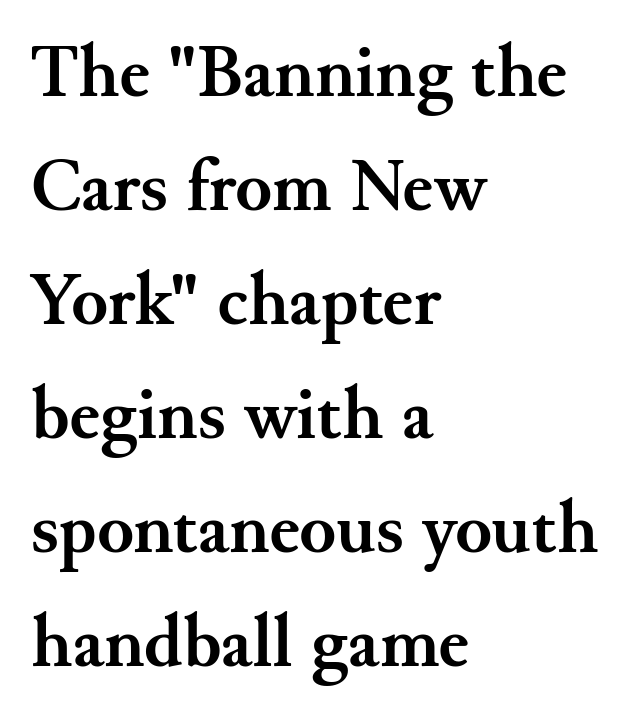
{"serif": "yes", "italic": "no", "bold": "yes", "weight": "semibold", "width": "normal", "stroke_contrast": "medium", "x_height": "small", "monospaced": "no", "underline": "no", "align": "left", "line_spacing": "normal", "line_spacing_ratio": 1.52, "letter_spacing": "normal", "letter_spacing_em": 0.0, "glyph_px": 75}
